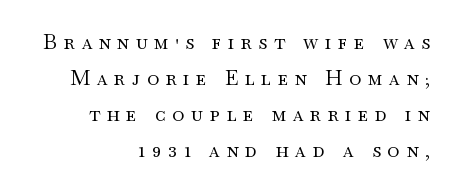
The image shows 21 px text type, upright; set right-aligned, line spacing 1.72x, unusually wide letter spacing (+0.31 em), not underlined.
